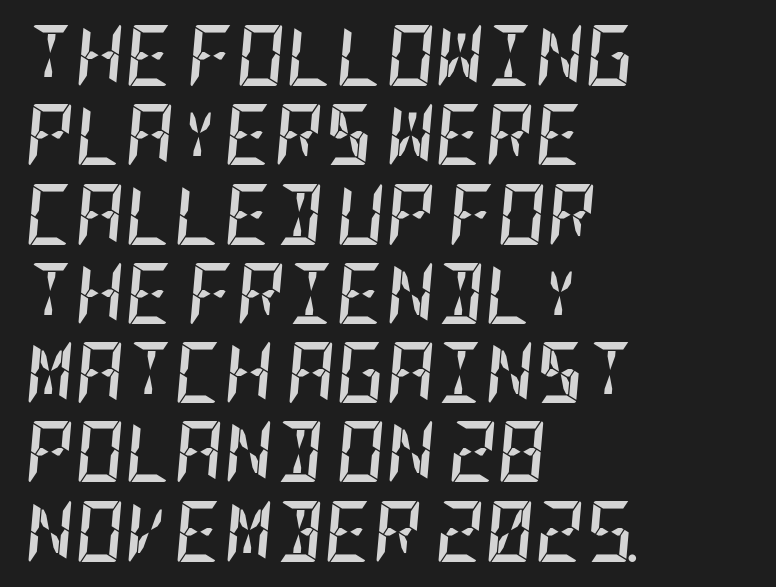
{"italic": "yes", "lean": "right", "slant_degrees": 5, "bold": "yes", "weight": "semibold", "width": "condensed", "stroke_contrast": "low", "x_height": "large", "underline": "no", "align": "left", "line_spacing": "normal", "line_spacing_ratio": 1.3, "letter_spacing": "normal", "letter_spacing_em": 0.0, "glyph_px": 61}
